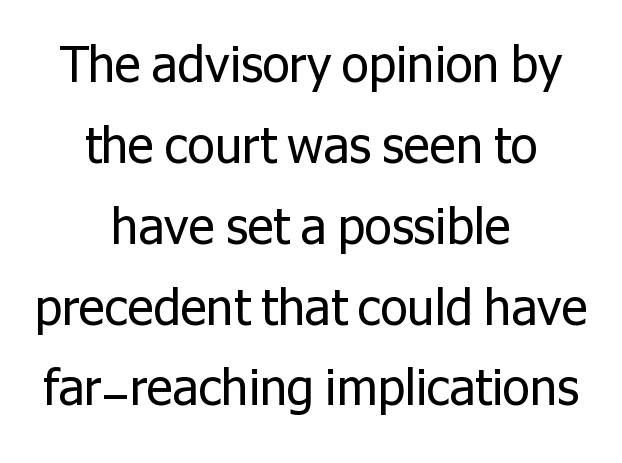
Q: Is the text bold? A: No.
Q: Is the text italic (slanted)? A: No, it is upright.
Q: Is the typeface a serif or a sans-serif typeface? A: Sans-serif.
Q: Is the text underlined? A: No.
Q: How is the paragraph aligned? A: Centered.
Q: Is the spacing between letters normal or unusually wide? A: Normal.
Q: Is the spacing between lines tight, normal or loose? A: Normal.
Q: Width (condensed, normal, or wide)? A: Normal.
Q: Stroke contrast? A: Low.
Q: x-height? A: Medium.
Q: Monospaced? A: No.
